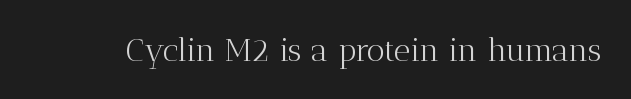
The image shows 32 px light serif type, upright; set normal letter spacing, not underlined; medium stroke contrast and a medium x-height.
